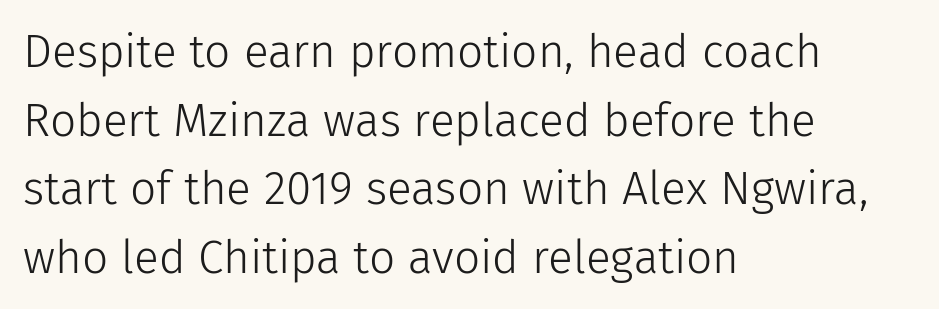
{"serif": "no", "italic": "no", "bold": "no", "weight": "light", "width": "normal", "stroke_contrast": "low", "x_height": "medium", "monospaced": "no", "underline": "no", "align": "left", "line_spacing": "normal", "line_spacing_ratio": 1.49, "letter_spacing": "normal", "letter_spacing_em": 0.0, "glyph_px": 46}
